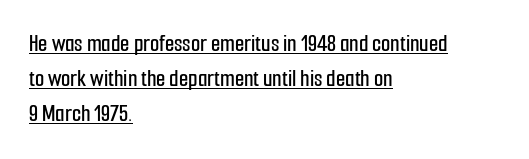
Q: Is the text italic (slanted)? A: No, it is upright.
Q: Is the text underlined? A: Yes.
Q: How is the paragraph aligned? A: Left-aligned.
Q: Is the spacing between letters normal or unusually wide? A: Normal.
Q: Is the spacing between lines tight, normal or loose? A: Normal.
